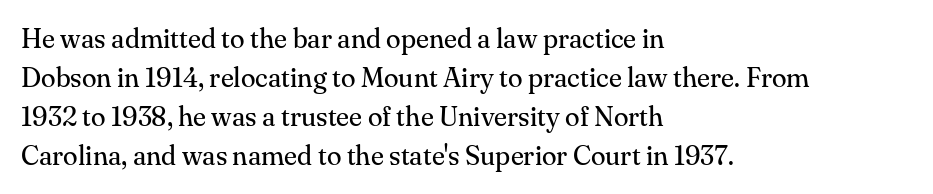
The image shows 27 px text type, upright; set left-aligned, normal line spacing (1.45x), normal letter spacing, not underlined.
